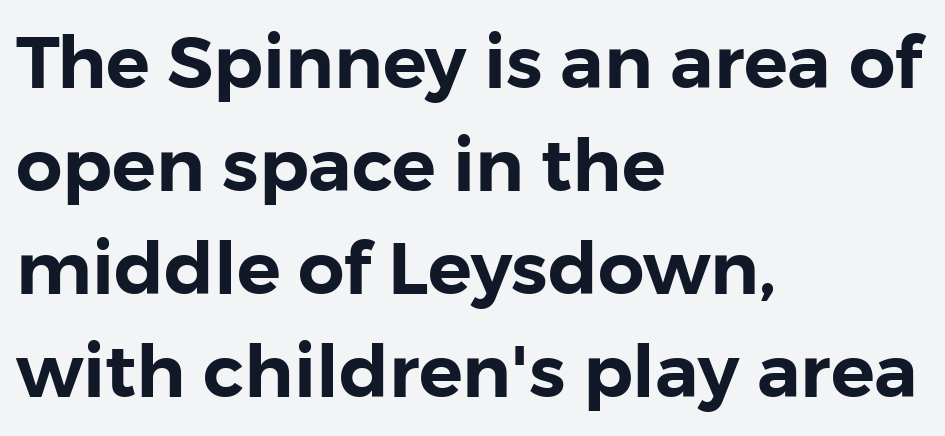
Is this a fixed-width face? No — the glyphs have proportional, varying widths. Nothing sits at the stroke ends, so this counts as sans-serif. Decoration check: the copy has no underline. Words appear dense and cohesive because spacing is normal.
